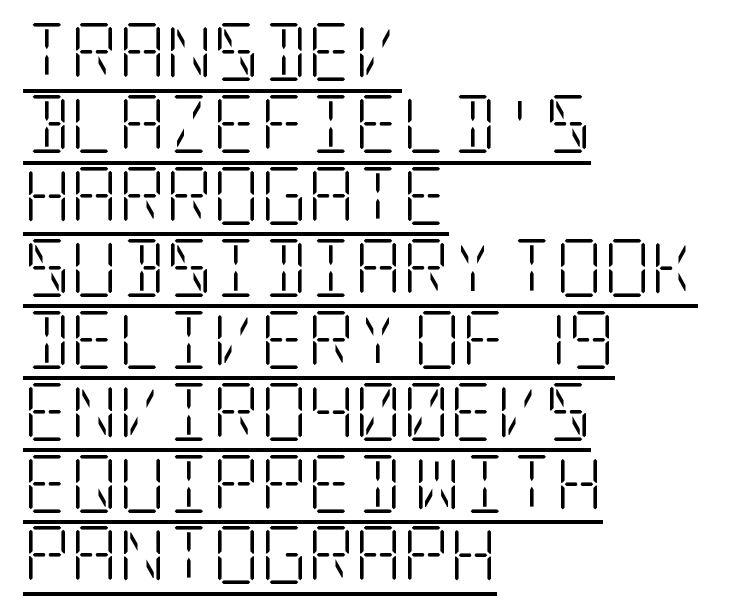
Q: Is the text bold? A: No.
Q: Is the text italic (slanted)? A: No, it is upright.
Q: Is the typeface a serif or a sans-serif typeface? A: Serif.
Q: Is the text underlined? A: Yes.
Q: How is the paragraph aligned? A: Left-aligned.
Q: Is the spacing between letters normal or unusually wide? A: Normal.
Q: Width (condensed, normal, or wide)? A: Condensed.
Q: Stroke contrast? A: Low.
Q: x-height? A: Large.
